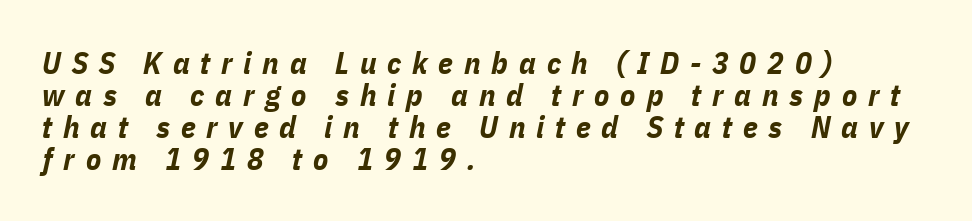
Q: Is the text bold? A: Yes.
Q: Is the text italic (slanted)? A: Yes, it leans right by about 11 degrees.
Q: Is the text underlined? A: No.
Q: How is the paragraph aligned? A: Left-aligned.
Q: Is the spacing between letters normal or unusually wide? A: Unusually wide.
Q: Is the spacing between lines tight, normal or loose? A: Tight.
Q: Width (condensed, normal, or wide)? A: Condensed.
Q: Stroke contrast? A: Low.
Q: x-height? A: Medium.
Q: Monospaced? A: No.
